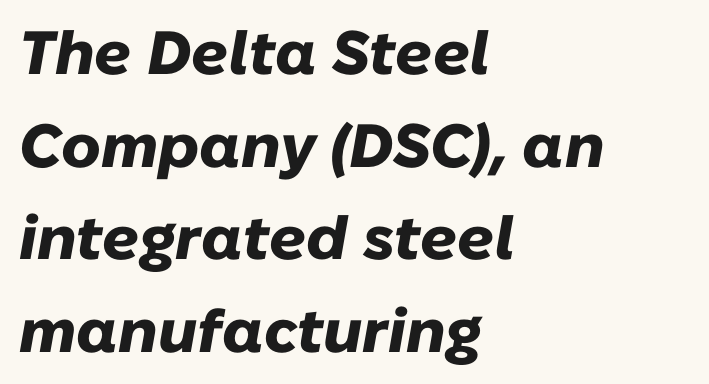
Q: Is the text bold? A: Yes.
Q: Is the text italic (slanted)? A: Yes, it leans right by about 10 degrees.
Q: Is the text underlined? A: No.
Q: How is the paragraph aligned? A: Left-aligned.
Q: Is the spacing between letters normal or unusually wide? A: Normal.
Q: Is the spacing between lines tight, normal or loose? A: Normal.
Q: Width (condensed, normal, or wide)? A: Normal.
Q: Stroke contrast? A: Low.
Q: x-height? A: Medium.
Q: Monospaced? A: No.
